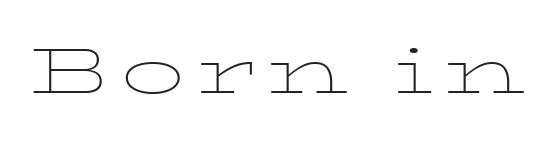
The baseline area is clear. Varying glyph widths throughout — classic text-font behaviour. The letters stand straight up with perfectly vertical stems. Letters have the restrained weight of plain body copy at most. Unlike a clean sans, this face finishes its strokes with serifs.
